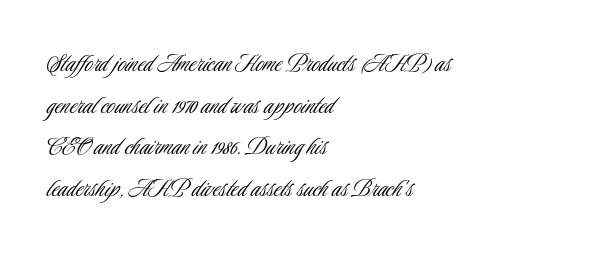
Does the copy run flush right? No — it runs flush left. Evenly set lines give the paragraph a standard silhouette. Stroke mass is kept to a normal reading level or below. Nothing unusual about the tracking: characters are spaced as the font intends.
